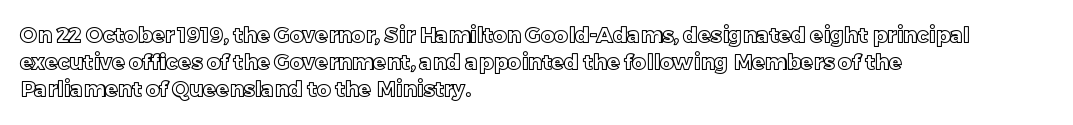
{"italic": "no", "underline": "no", "align": "left", "line_spacing": "normal", "line_spacing_ratio": 1.29, "letter_spacing": "normal", "letter_spacing_em": 0.0, "glyph_px": 21}
